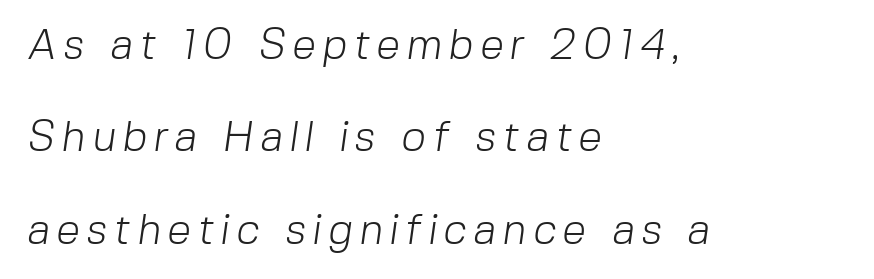
The image shows 43 px light sans-serif type; set left-aligned, loose line spacing (2.15x), not underlined; low stroke contrast and a medium x-height.
